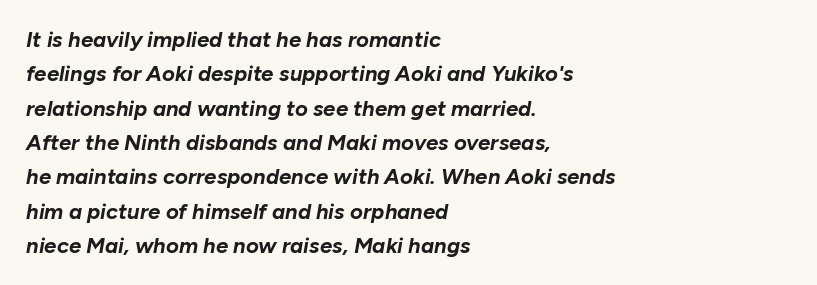
Tall strokes in this sample are angled rather than plumb. The line-height multiplier appears to be the usual default. No word sits above an underline. This sample uses plain, unmodified letter spacing. Left-aligned paragraph, ragged on the right. You'd pick this weight for a headline — it's a proper bold.
